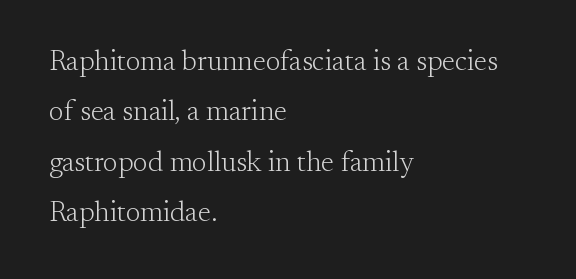
Q: Is the text bold? A: No.
Q: Is the text italic (slanted)? A: No, it is upright.
Q: Is the typeface a serif or a sans-serif typeface? A: Serif.
Q: Is the text underlined? A: No.
Q: How is the paragraph aligned? A: Left-aligned.
Q: Is the spacing between letters normal or unusually wide? A: Normal.
Q: Width (condensed, normal, or wide)? A: Normal.
Q: Stroke contrast? A: Medium.
Q: x-height? A: Small.
Q: Monospaced? A: No.
